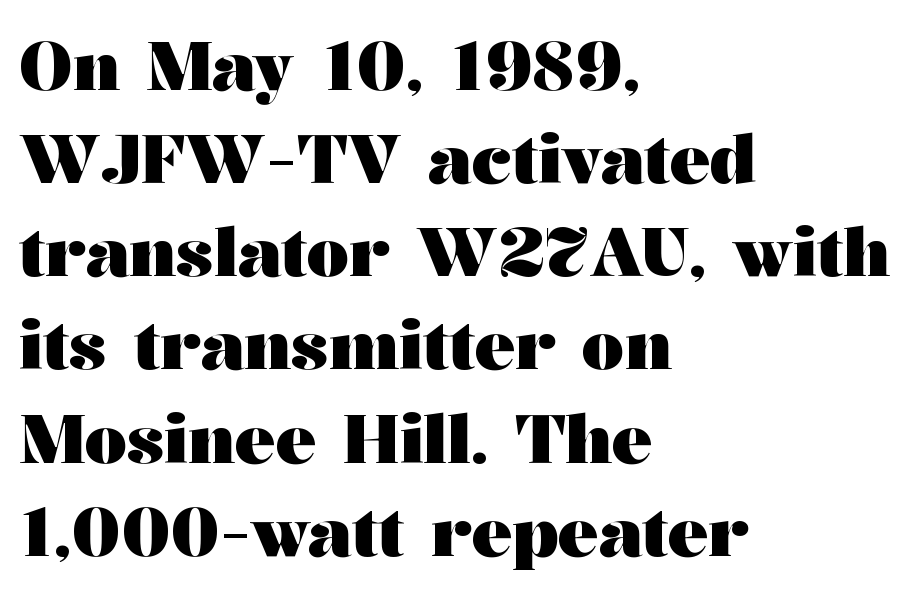
{"serif": "yes", "italic": "no", "bold": "yes", "weight": "heavy", "width": "wide", "stroke_contrast": "medium", "x_height": "medium", "monospaced": "no", "underline": "no", "align": "left", "line_spacing": "normal", "line_spacing_ratio": 1.39, "letter_spacing": "normal", "letter_spacing_em": 0.0, "glyph_px": 67}
